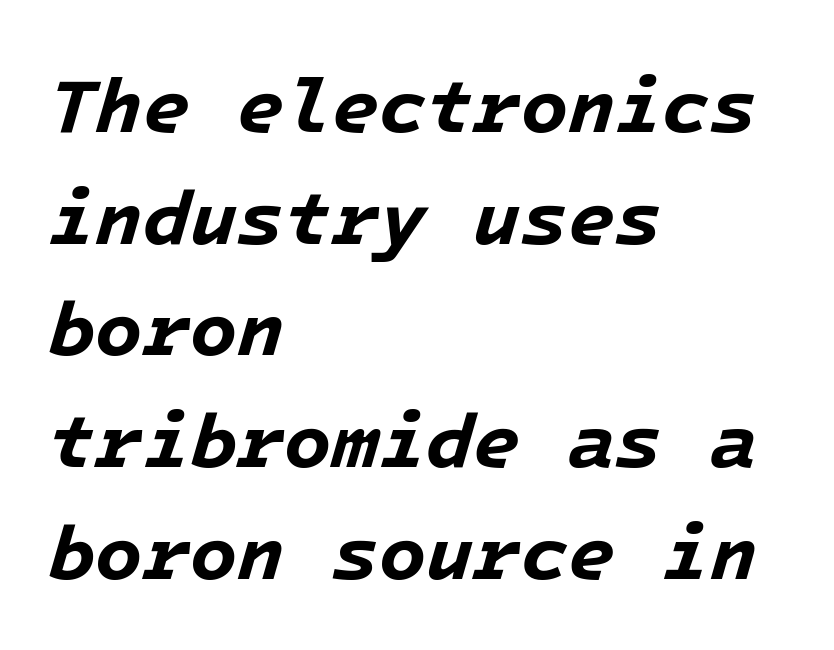
{"italic": "yes", "lean": "right", "slant_degrees": 16, "bold": "yes", "weight": "bold", "width": "normal", "stroke_contrast": "low", "x_height": "medium", "underline": "no", "align": "left", "line_spacing": "normal", "line_spacing_ratio": 1.45, "letter_spacing": "normal", "letter_spacing_em": 0.0, "glyph_px": 77}
